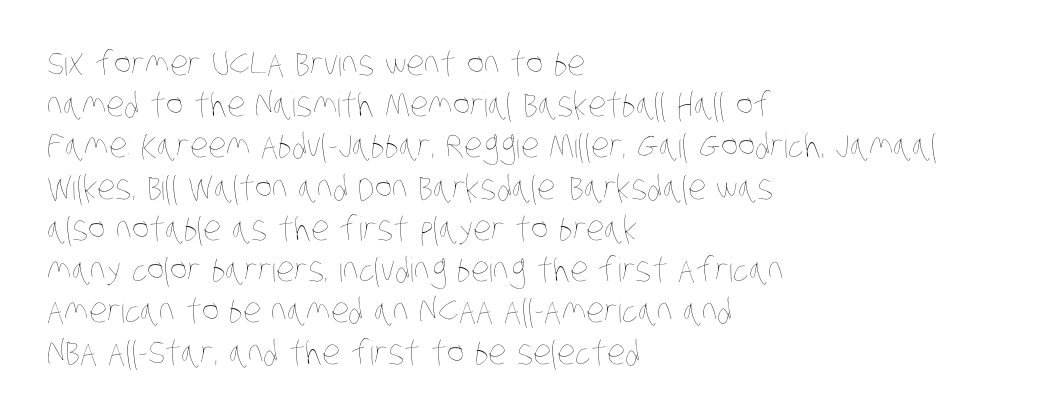
The image shows 33 px thin, condensed type; set left-aligned, normal line spacing (1.25x), normal letter spacing, not underlined; low stroke contrast and a large x-height.
